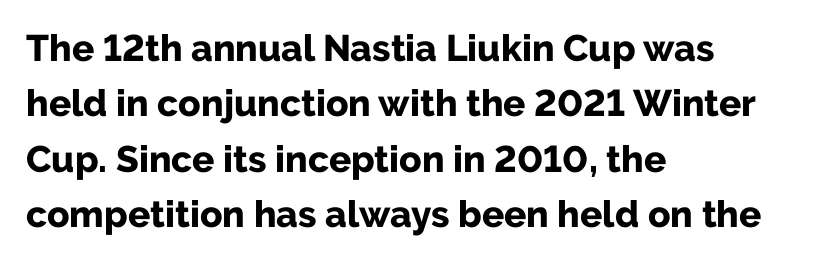
The image shows 37 px bold sans-serif type, upright; set left-aligned, normal line spacing (1.5x), normal letter spacing, not underlined; low stroke contrast and a medium x-height.
